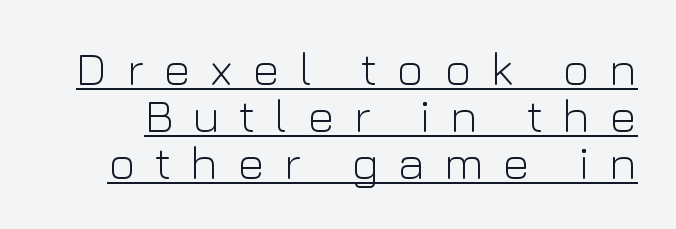
The image shows 47 px light sans-serif type, upright; set tight line spacing (1.0x), unusually wide letter spacing (+0.41 em), underlined; low stroke contrast and a medium x-height.
